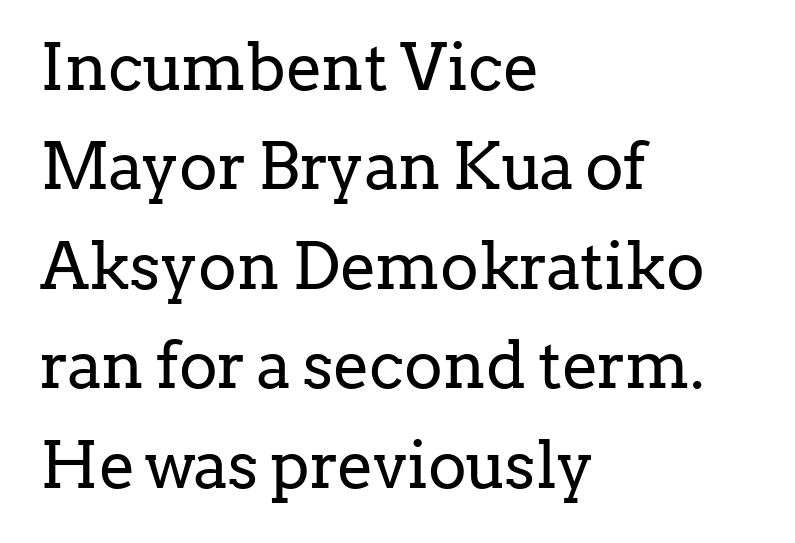
Type style note: has serifs. The rendering uses a moderate line-height, typical for paragraphs. This sample is left-justified, so line endings fall wherever the words run out. Weight: not bold — regular or lighter.
